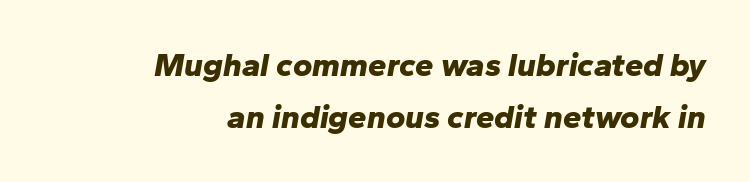
Q: Is the text bold? A: Yes.
Q: Is the text italic (slanted)? A: Yes, it leans right by about 10 degrees.
Q: Is the text underlined? A: No.
Q: How is the paragraph aligned? A: Right-aligned.
Q: Is the spacing between letters normal or unusually wide? A: Normal.
Q: Is the spacing between lines tight, normal or loose? A: Normal.
Q: Width (condensed, normal, or wide)? A: Normal.
Q: Stroke contrast? A: Low.
Q: x-height? A: Medium.
Q: Monospaced? A: No.
